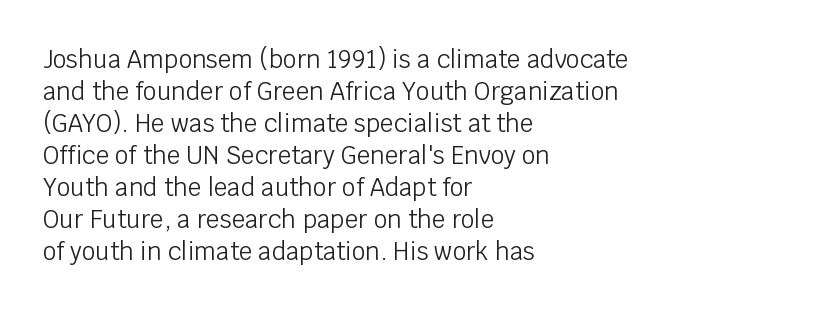
The image shows 24 px text type, upright; set left-aligned, normal line spacing (1.33x), normal letter spacing, not underlined.
